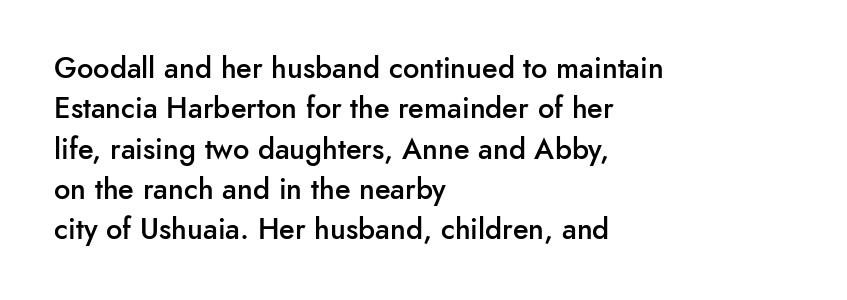
{"serif": "no", "italic": "no", "bold": "semi", "weight": "semibold", "width": "normal", "stroke_contrast": "low", "x_height": "small", "monospaced": "no", "underline": "no", "align": "left", "line_spacing": "normal", "line_spacing_ratio": 1.39, "letter_spacing": "normal", "letter_spacing_em": 0.0, "glyph_px": 29}
